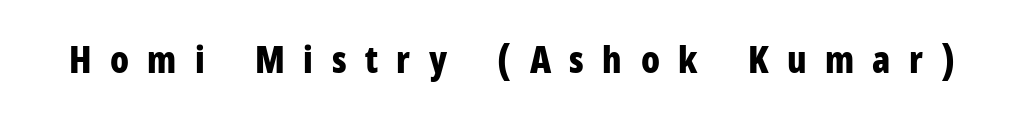
These lines are composed in type without serifs. This is heavy type, rendered in bold. Unmarked baselines from the first word to the last. The gaps between neighbouring characters are conspicuously large. Upright lettering throughout.
